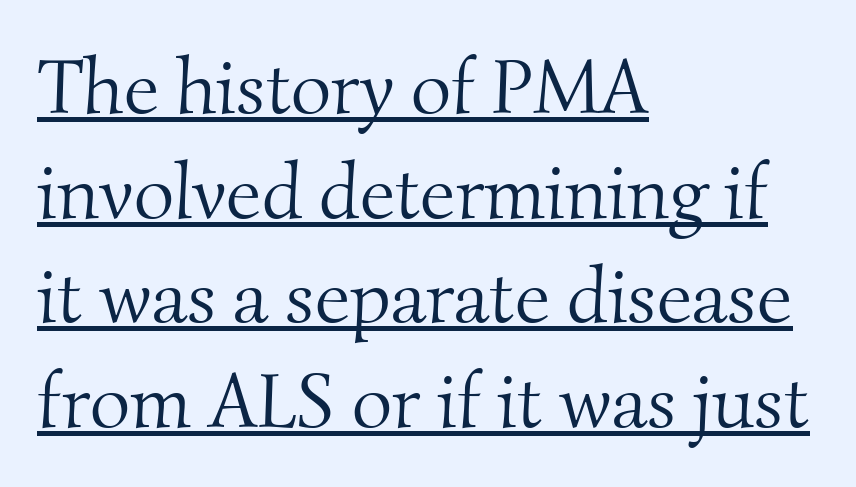
Summary of vertical rhythm: regular, with standard interline spacing. What decoration does the sample have? An underline. The passage shown is not bold in any degree. Here the designer chose a conventional face with non-uniform glyph widths.
